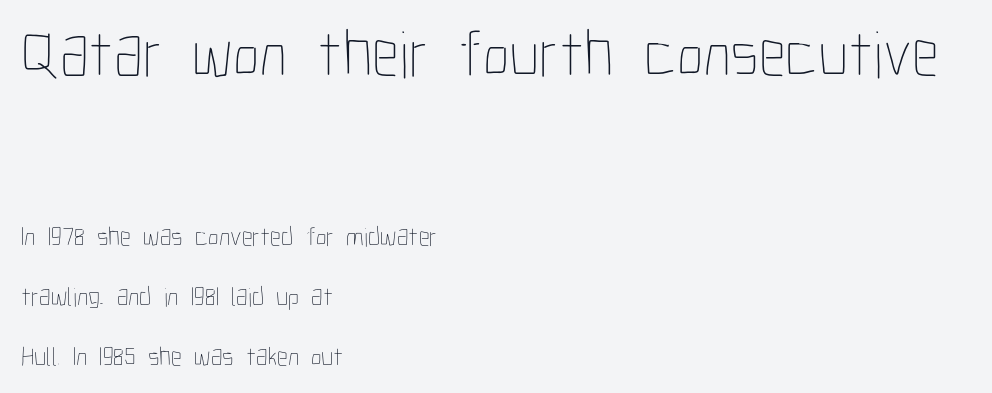
Rendered with straight, roman letterforms. Each word holds together tightly as a unit, with standard inter-letter gaps. The letters advance in unequal steps, a hallmark of proportional type. Is this a heavy cut? Hardly; it is regular or lighter. Which chunk is bigger? The first one — the top block dwarfs the bottom. Letters rest on an invisible, unmarked baseline.
